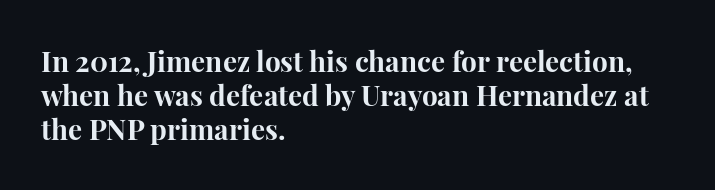
{"serif": "yes", "italic": "no", "bold": "yes", "weight": "bold", "width": "normal", "stroke_contrast": "high", "x_height": "medium", "monospaced": "no", "underline": "no", "align": "left", "line_spacing_ratio": 1.22, "letter_spacing": "normal", "letter_spacing_em": 0.0, "glyph_px": 28}
